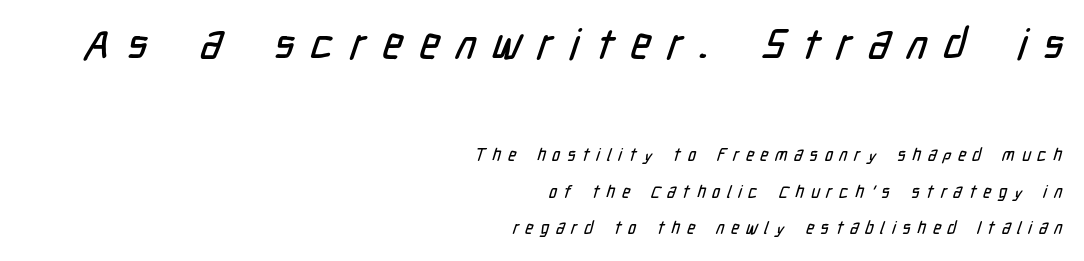
The string is rendered with underlining switched off. Scale decreases going downward across the two blocks. Is the block centered? No — it sits flush against the right margin. Characters follow at a spacing far wider than the type designer built in. I'd call this a sans setting — the letters go barefoot. Looks like regular typesetting: each glyph gets only the width it needs.
